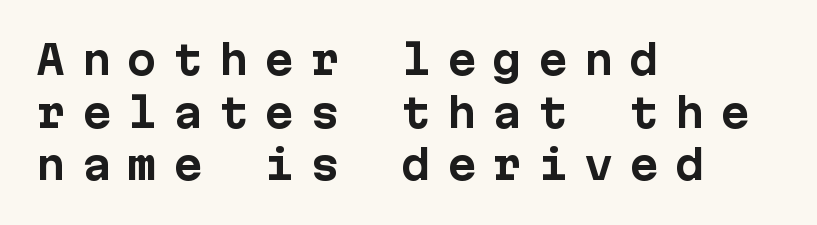
A typesetter would label this face a sans. Summary of vertical rhythm: regular, with standard interline spacing. A typesetter would call this monospace, since all characters share one set width. Heft: maximum for text — a bold. The tracking reads as deliberately expanded to a designer's eye.
